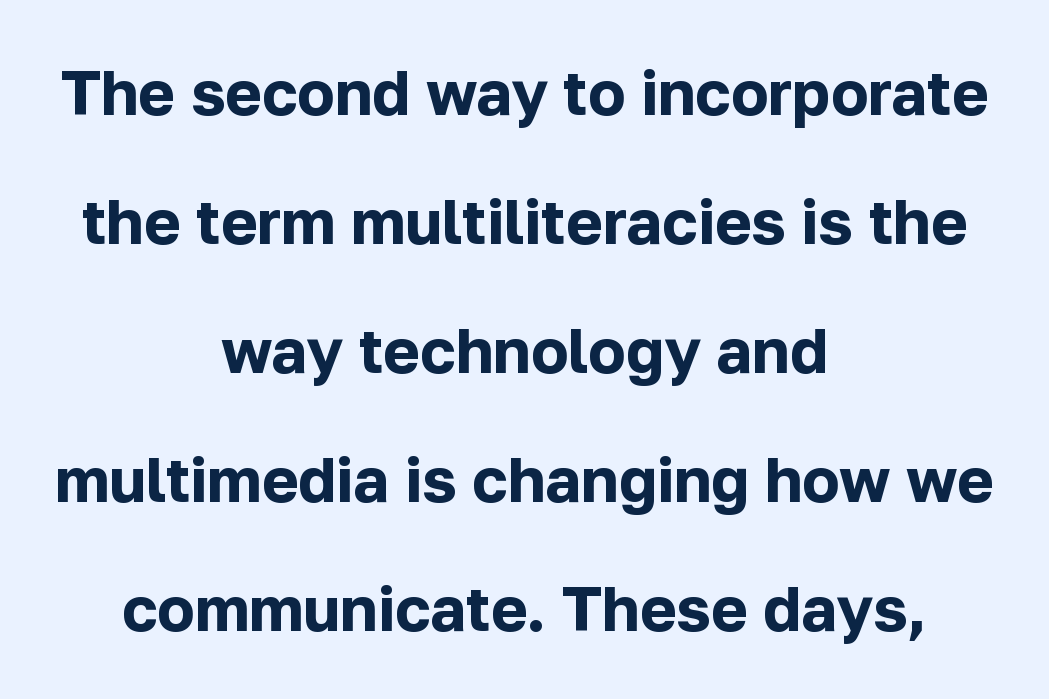
{"serif": "no", "italic": "no", "bold": "yes", "weight": "bold", "width": "normal", "stroke_contrast": "low", "x_height": "medium", "monospaced": "no", "underline": "no", "align": "center", "line_spacing": "loose", "line_spacing_ratio": 2.08, "letter_spacing": "normal", "letter_spacing_em": 0.0, "glyph_px": 62}
